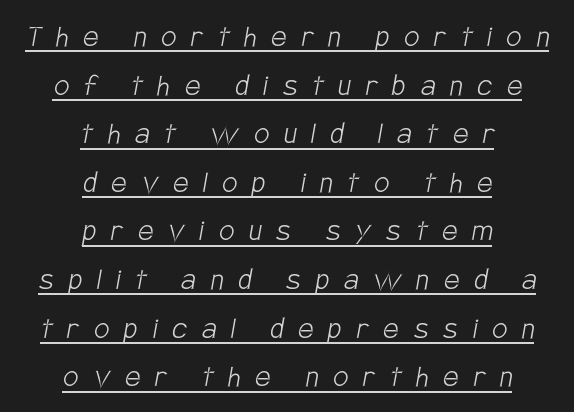
Interline gaps are of average width in this sample. Summary of weight: not heavy and not bold. Nothing sits at the stroke ends, so this counts as sans-serif. The setting favours the middle, as headings and verse often do. Somebody hit Ctrl+U on this one — the words are underlined.
